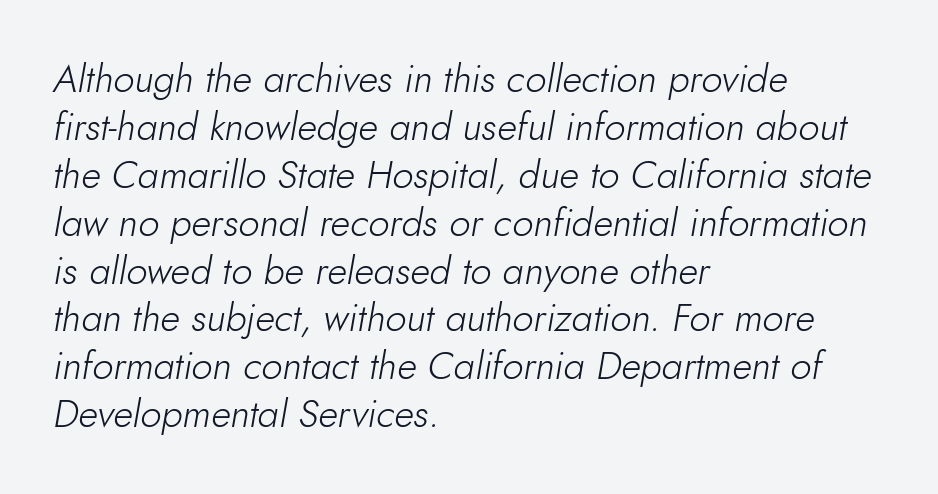
Q: Is the text bold? A: No.
Q: Is the text italic (slanted)? A: Yes, it leans right by about 10 degrees.
Q: Is the text underlined? A: No.
Q: How is the paragraph aligned? A: Left-aligned.
Q: Is the spacing between letters normal or unusually wide? A: Normal.
Q: Is the spacing between lines tight, normal or loose? A: Normal.
Q: Width (condensed, normal, or wide)? A: Normal.
Q: Stroke contrast? A: Low.
Q: x-height? A: Small.
Q: Monospaced? A: No.
